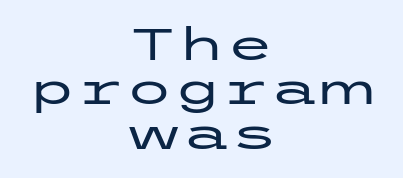
Q: Is the text italic (slanted)? A: No, it is upright.
Q: Is the typeface a serif or a sans-serif typeface? A: Sans-serif.
Q: Is the text underlined? A: No.
Q: How is the paragraph aligned? A: Centered.
Q: Is the spacing between letters normal or unusually wide? A: Normal.
Q: Is the spacing between lines tight, normal or loose? A: Tight.
Q: Width (condensed, normal, or wide)? A: Wide.
Q: Stroke contrast? A: Low.
Q: x-height? A: Medium.
